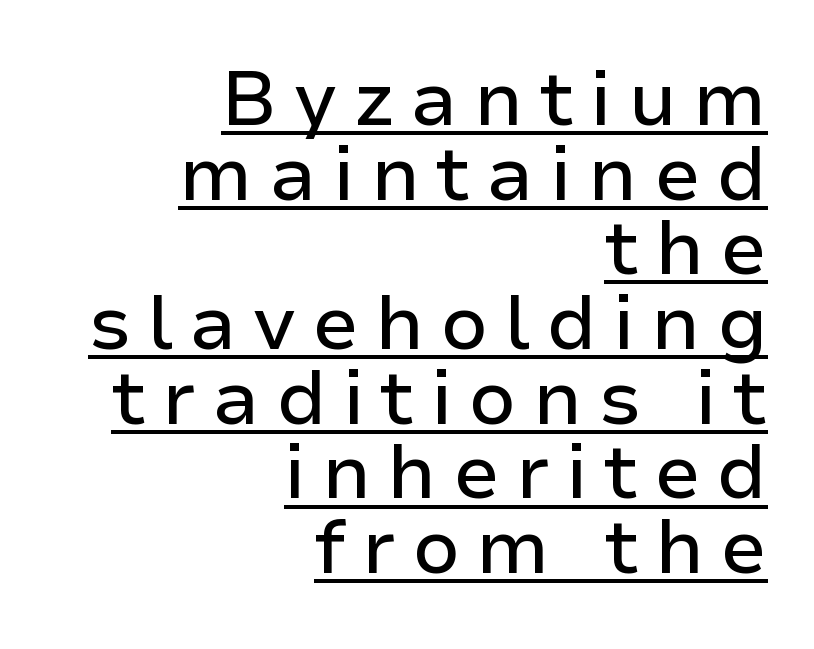
The horizontal fit of the characters is loose and conspicuously gappy. Is the block centered? No — it sits flush against the right margin. You can tell from the bare stems that sans-serif type was used. Each letter keeps its own natural width here, so spacing adapts to shape.
